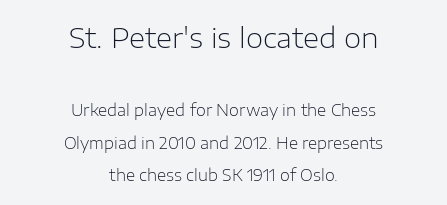
Q: Is the text bold? A: No.
Q: Is the text italic (slanted)? A: No, it is upright.
Q: Is the typeface a serif or a sans-serif typeface? A: Sans-serif.
Q: Is the text underlined? A: No.
Q: How is the paragraph aligned? A: Centered.
Q: Is the spacing between letters normal or unusually wide? A: Normal.
Q: Is the spacing between lines tight, normal or loose? A: Loose.
Q: Which block of text is set in a larger size, the first (top) or the second (bottom)? A: The first (top) one.
Q: Width (condensed, normal, or wide)? A: Normal.
Q: Stroke contrast? A: Low.
Q: x-height? A: Medium.
Q: Monospaced? A: No.
